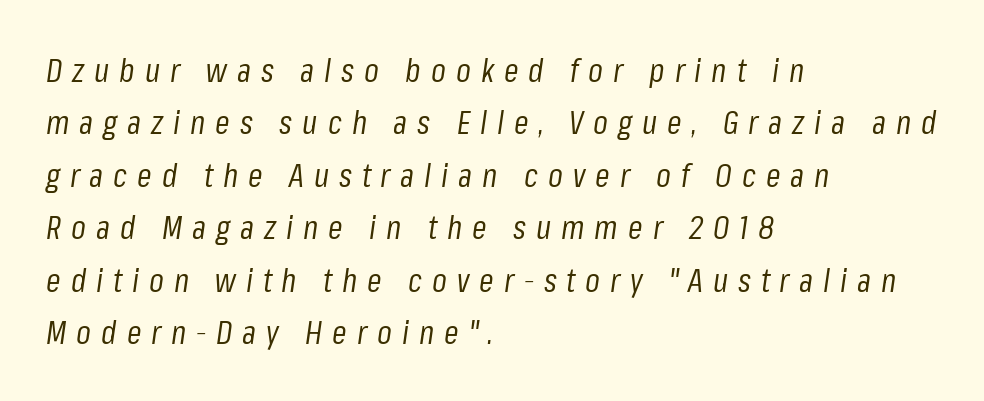
The image shows 33 px regular-weight, condensed type, italic (leaning right); set left-aligned, normal line spacing (1.59x), unusually wide letter spacing (+0.3 em), not underlined; low stroke contrast and a medium x-height.
